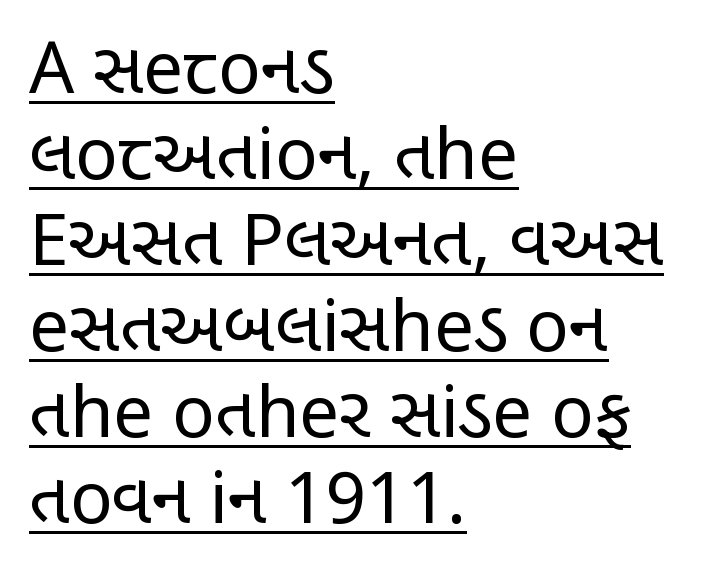
Q: Is the text bold? A: No.
Q: Is the text italic (slanted)? A: No, it is upright.
Q: Is the typeface a serif or a sans-serif typeface? A: Sans-serif.
Q: Is the text underlined? A: Yes.
Q: How is the paragraph aligned? A: Left-aligned.
Q: Is the spacing between letters normal or unusually wide? A: Normal.
Q: Width (condensed, normal, or wide)? A: Condensed.
Q: Stroke contrast? A: Low.
Q: x-height? A: Large.
Q: Monospaced? A: No.
